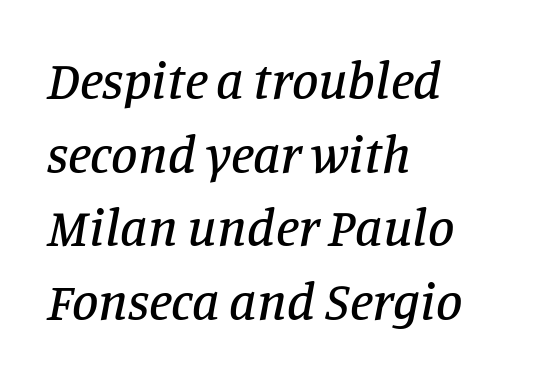
The image shows 53 px serif type, italic (leaning right); set left-aligned, normal line spacing (1.39x), normal letter spacing, not underlined; low stroke contrast and a large x-height.
